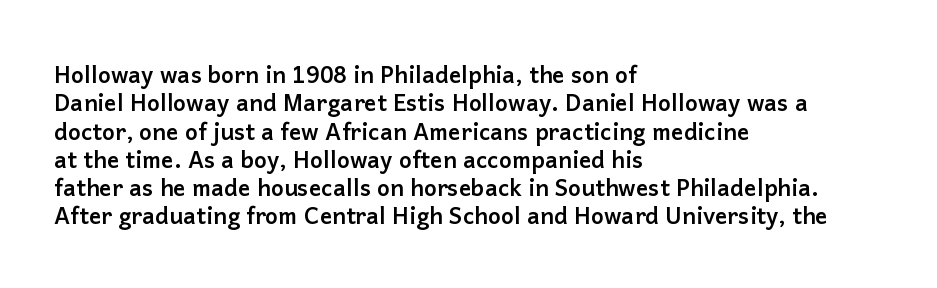
The image shows 23 px bold type, upright; set left-aligned, line spacing 1.23x, normal letter spacing, not underlined.
